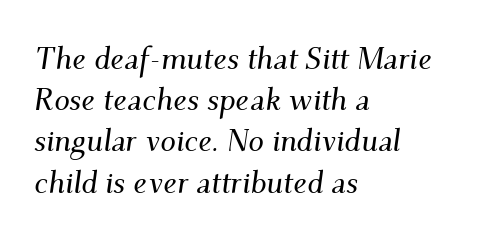
The image shows 31 px serif type, italic (leaning right); set left-aligned, normal line spacing (1.33x), normal letter spacing, not underlined; medium stroke contrast and a small x-height.
